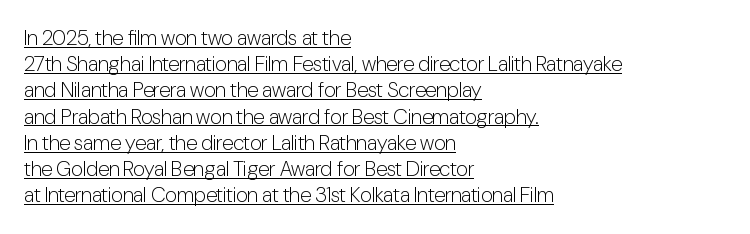
These lines are set flush left with a ragged right edge. Check the space under the baseline: a stroke is drawn there. The typography opts for an upright posture over an oblique one. Unbolded letterforms with no extra heft. In terms of letterspacing, this is plain default setting.
